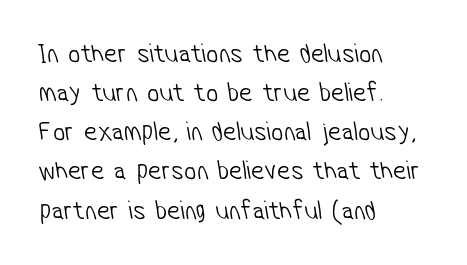
{"bold": "no", "underline": "no", "align": "left", "line_spacing": "normal", "line_spacing_ratio": 1.45, "letter_spacing": "normal", "letter_spacing_em": 0.0, "glyph_px": 27}
